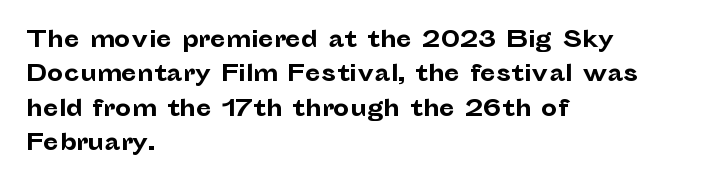
{"italic": "no", "bold": "yes", "underline": "no", "align": "left", "line_spacing": "normal", "line_spacing_ratio": 1.49, "letter_spacing": "normal", "letter_spacing_em": 0.0, "glyph_px": 23}
